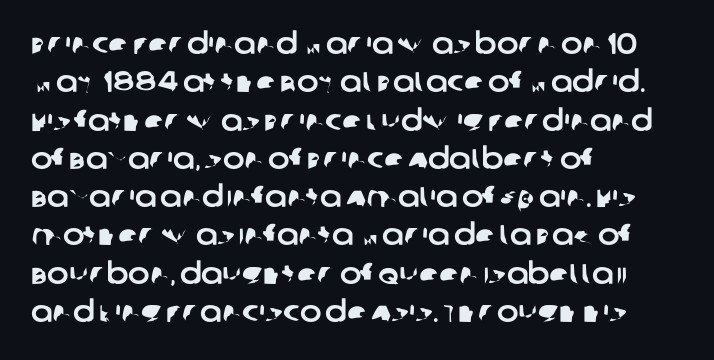
{"serif": "no", "width": "normal", "stroke_contrast": "low", "x_height": "large", "monospaced": "no", "underline": "no", "align": "left", "line_spacing": "normal", "line_spacing_ratio": 1.32, "letter_spacing": "normal", "letter_spacing_em": 0.0, "glyph_px": 29}
